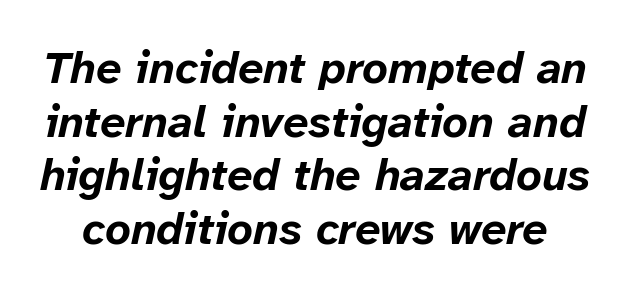
The image shows 45 px bold type, italic (leaning right); set line spacing 1.19x, normal letter spacing, not underlined; low stroke contrast and a medium x-height.
